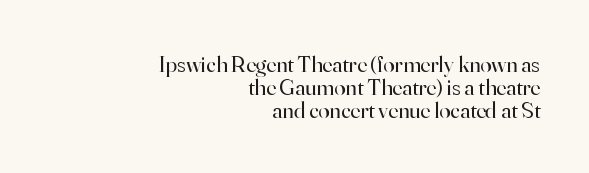
{"italic": "no", "bold": "no", "underline": "no", "align": "right", "line_spacing": "tight", "line_spacing_ratio": 0.99, "letter_spacing": "normal", "letter_spacing_em": 0.0, "glyph_px": 23}
